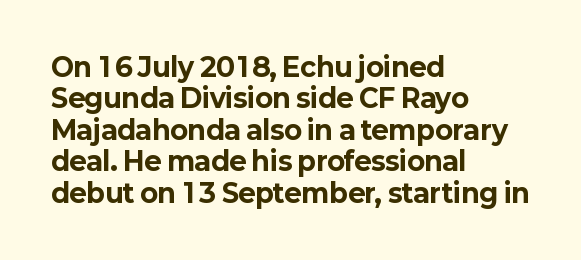
Posture: straight, roman, zero tilt. A student would call this left alignment; a typographer would say flush left, rag right. Rule under the text: the space is simply empty. Between one letter and the next there's only the usual sliver of space. Plenty of ink on the page — the face is bold.
